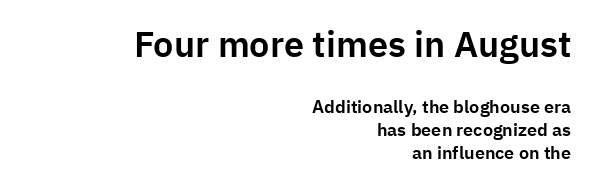
Students, observe: this is what conventionally led text looks like. The face used here is proportionally spaced, like ordinary book or web type. Each row of text sits above clean, open space. The composition opens big and finishes small. This sample uses plain, unmodified letter spacing.
